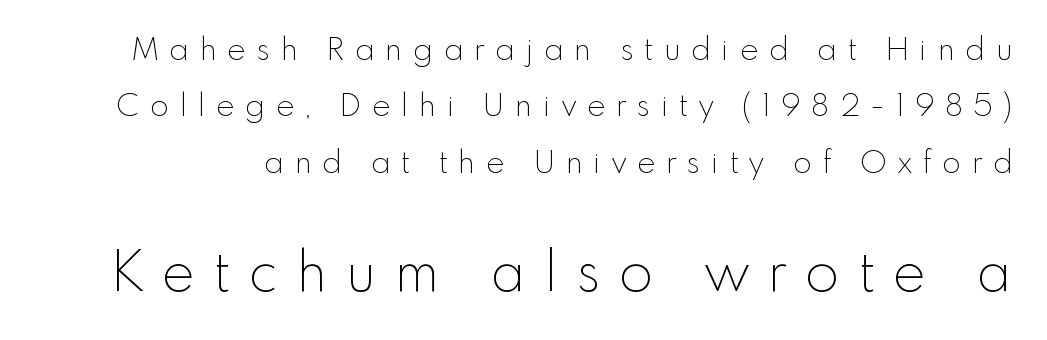
Check the space under the baseline: it is left empty. A sans-serif font was chosen for this passage. Does the bottom block carry the larger type? Yes, it does. The passage shown has open, widely tracked lettering throughout. You can tell it's not italic because the verticals are truly vertical. Stems and bowls with no extra thickness — not bold.
